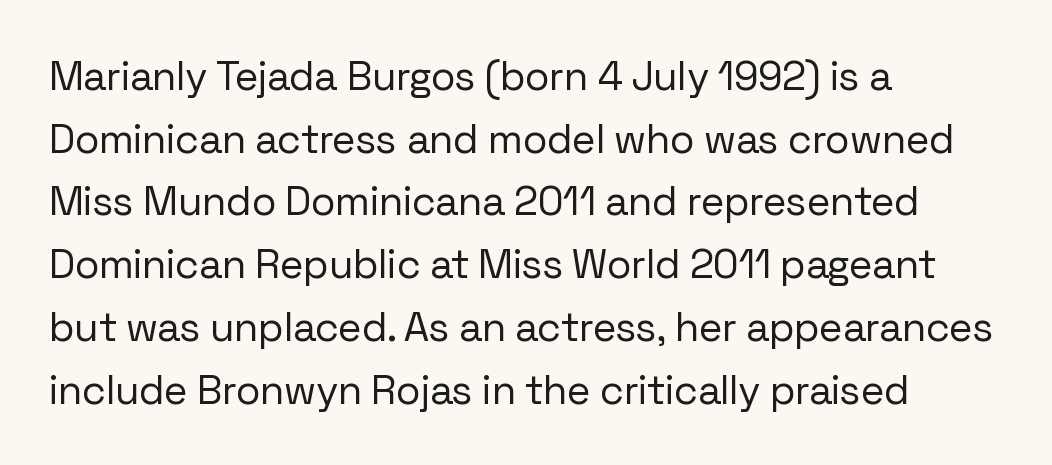
{"serif": "no", "italic": "no", "bold": "no", "weight": "regular", "width": "normal", "stroke_contrast": "low", "x_height": "medium", "monospaced": "no", "underline": "no", "align": "left", "line_spacing": "normal", "line_spacing_ratio": 1.53, "letter_spacing": "normal", "letter_spacing_em": 0.0, "glyph_px": 41}
